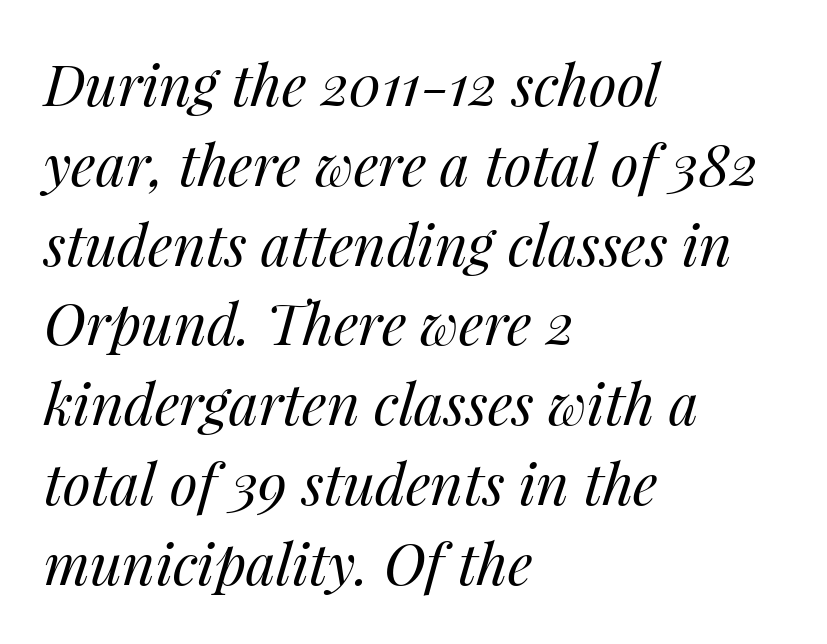
The image shows 57 px regular-weight type, italic (leaning right); set left-aligned, normal line spacing (1.4x), normal letter spacing, not underlined; medium stroke contrast and a medium x-height.
